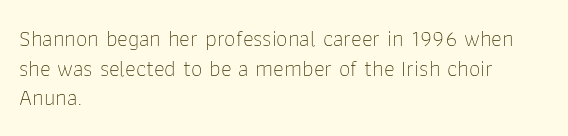
{"italic": "no", "bold": "no", "underline": "no", "align": "left", "line_spacing": "normal", "line_spacing_ratio": 1.29, "letter_spacing": "normal", "letter_spacing_em": 0.0, "glyph_px": 23}
